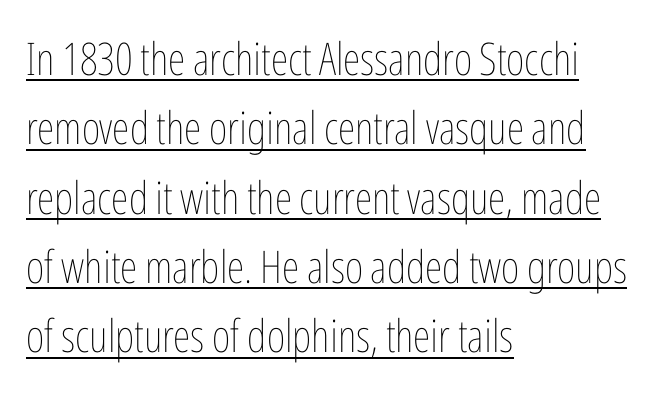
The image shows 45 px thin, condensed type, upright; set left-aligned, normal line spacing (1.54x), normal letter spacing, underlined; low stroke contrast and a medium x-height.
